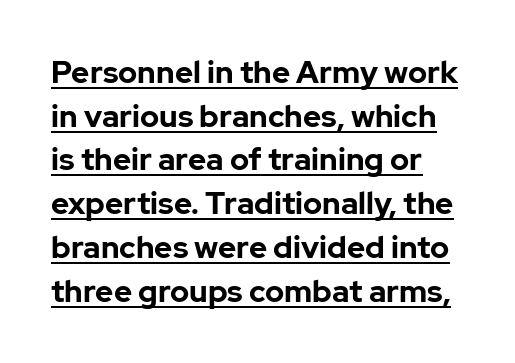
{"serif": "no", "italic": "no", "bold": "yes", "weight": "bold", "width": "normal", "stroke_contrast": "low", "x_height": "medium", "monospaced": "no", "underline": "yes", "align": "left", "line_spacing": "normal", "line_spacing_ratio": 1.41, "letter_spacing": "normal", "letter_spacing_em": 0.0, "glyph_px": 31}
